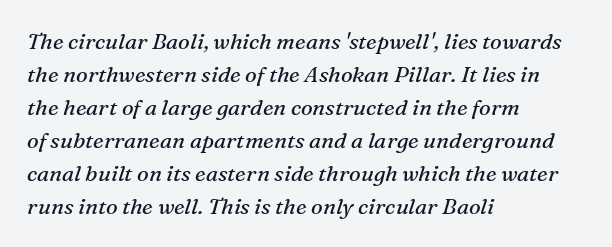
{"italic": "yes", "lean": "right", "slant_degrees": 16, "bold": "no", "underline": "no", "align": "left", "line_spacing": "normal", "line_spacing_ratio": 1.5, "letter_spacing": "normal", "letter_spacing_em": 0.0, "glyph_px": 22}
